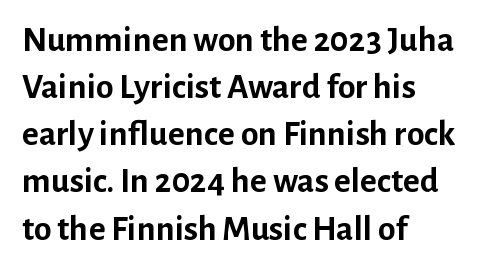
Inter-character spacing is left at the font's built-in metrics. The line-height multiplier appears to be the usual default. The compositor pushed each line to the left boundary. A bare baseline throughout the passage.
